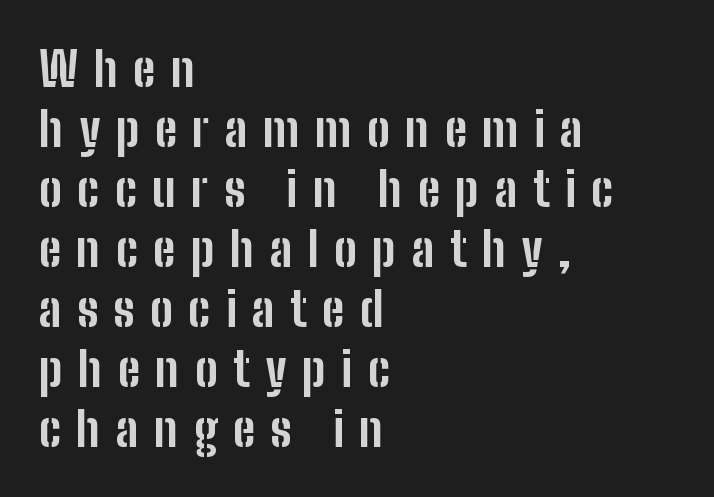
Q: Is the text bold? A: Yes.
Q: Is the text italic (slanted)? A: No, it is upright.
Q: Is the typeface a serif or a sans-serif typeface? A: Sans-serif.
Q: Is the text underlined? A: No.
Q: How is the paragraph aligned? A: Left-aligned.
Q: Is the spacing between letters normal or unusually wide? A: Unusually wide.
Q: Is the spacing between lines tight, normal or loose? A: Normal.
Q: Width (condensed, normal, or wide)? A: Condensed.
Q: Stroke contrast? A: Low.
Q: x-height? A: Medium.
Q: Monospaced? A: No.
